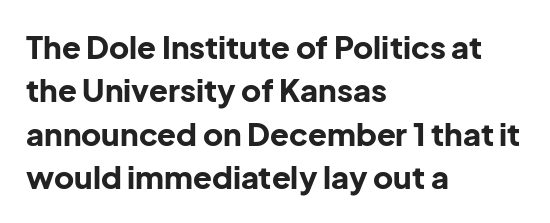
Underlining? Definitely not there. Short and long lines alike share a common starting point at left. Compared with typical paragraphs, the rows here are spaced about the same. This rendering leaves character spacing at its baseline value. Italic: no, the glyphs are upright roman.
